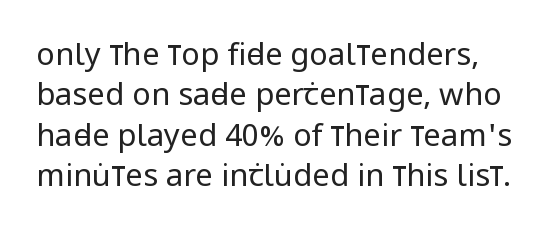
Q: Is the text bold? A: No.
Q: Is the text italic (slanted)? A: No, it is upright.
Q: Is the typeface a serif or a sans-serif typeface? A: Sans-serif.
Q: Is the text underlined? A: No.
Q: Is the spacing between letters normal or unusually wide? A: Normal.
Q: Is the spacing between lines tight, normal or loose? A: Normal.
Q: Width (condensed, normal, or wide)? A: Condensed.
Q: Stroke contrast? A: Low.
Q: x-height? A: Large.
Q: Monospaced? A: No.
